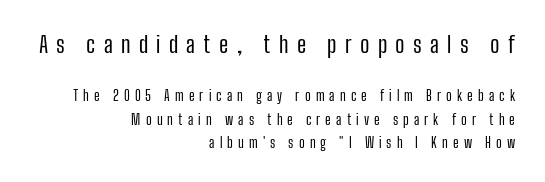
The image shows 23 px text type, upright; set right-aligned, normal line spacing (1.68x), unusually wide letter spacing (+0.36 em), not underlined; the first (top) block is 1.64x larger.
